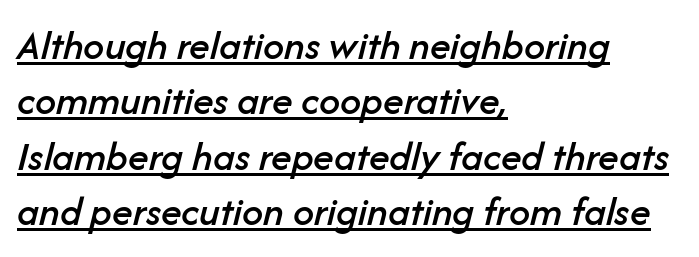
Baseline-to-baseline distance is the conventional proportion of letter height. The letters are slanted; this is an italic face. The typesetter chose a ragged-right arrangement here. Each letter keeps its own natural width here, so spacing adapts to shape. A baseline rule has been typeset under these characters. A typesetter would call this zero additional tracking.
